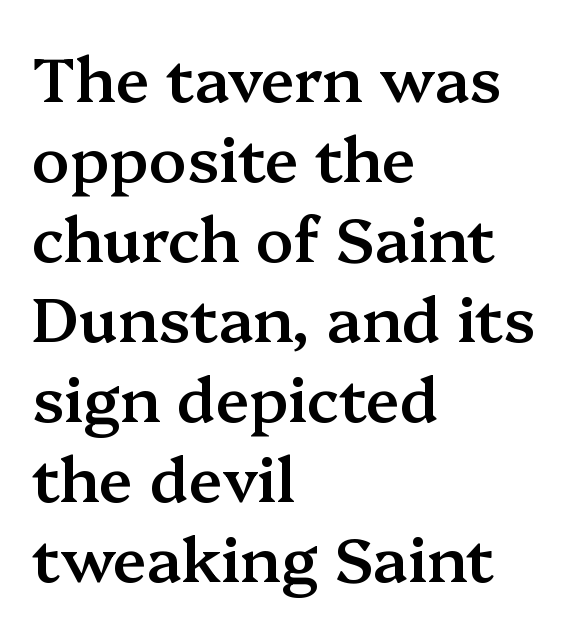
The image shows 62 px semibold serif type, upright; set left-aligned, normal line spacing (1.29x), normal letter spacing, not underlined; medium stroke contrast and a medium x-height.
